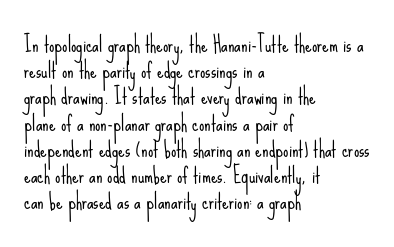
Does extra space separate the letters? No, they use regular spacing. Layout note: lines flush left. The area under the type is left untouched. This reads as an unemphasized weight, regular at the heaviest. This is roman type, the default non-slanted kind. Vertical spacing — default.
